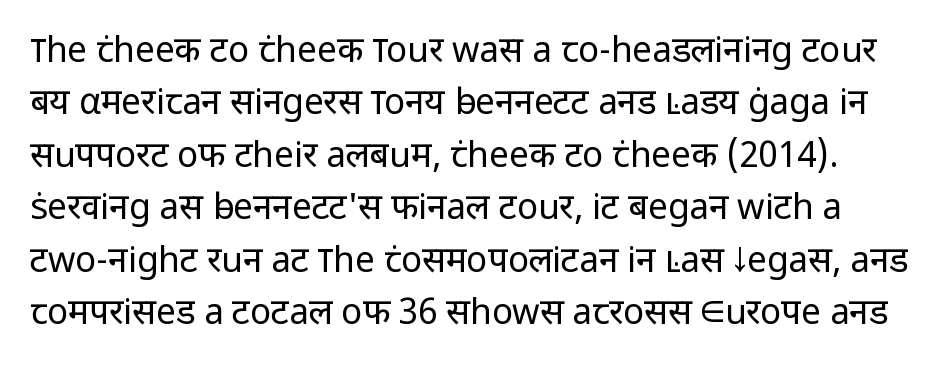
If you measured baseline to baseline, you'd find a middling distance. The designer went with a sans here, leaving each stem footless. Letters rest on an invisible, unmarked baseline. This is roman type, the default non-slanted kind. Each word holds together tightly as a unit, with standard inter-letter gaps. The strokes carry an ordinary text weight at most.
